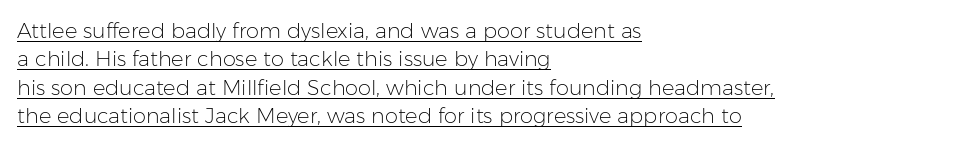
Q: Is the text bold? A: No.
Q: Is the text italic (slanted)? A: No, it is upright.
Q: Is the text underlined? A: Yes.
Q: How is the paragraph aligned? A: Left-aligned.
Q: Is the spacing between letters normal or unusually wide? A: Normal.
Q: Is the spacing between lines tight, normal or loose? A: Normal.
